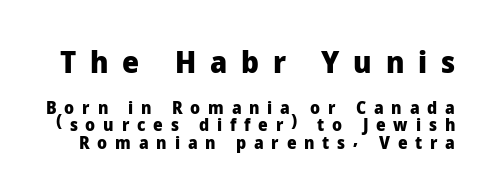
{"serif": "no", "italic": "no", "bold": "yes", "weight": "heavy", "width": "normal", "stroke_contrast": "low", "x_height": "medium", "monospaced": "no", "underline": "no", "line_spacing": "tight", "line_spacing_ratio": 1.03, "letter_spacing": "wide", "letter_spacing_em": 0.46, "larger_block": "first", "size_ratio": 1.76, "glyph_px": 30}
